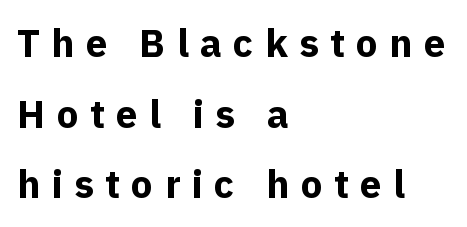
Q: Is the text bold? A: Yes.
Q: Is the text italic (slanted)? A: No, it is upright.
Q: Is the typeface a serif or a sans-serif typeface? A: Sans-serif.
Q: Is the text underlined? A: No.
Q: How is the paragraph aligned? A: Left-aligned.
Q: Is the spacing between letters normal or unusually wide? A: Unusually wide.
Q: Width (condensed, normal, or wide)? A: Normal.
Q: x-height? A: Medium.
Q: Monospaced? A: No.
